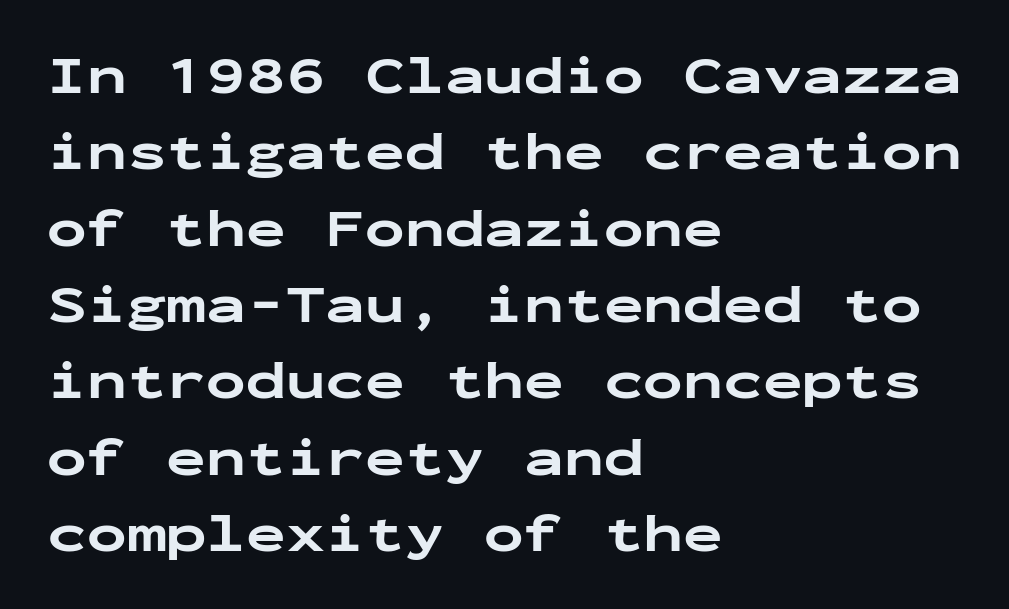
Evenly set lines give the paragraph a standard silhouette. Ordinary non-slanted type is in use. The passage is arranged the way most books set body copy — flush left. This sample uses a sans-serif face. Looks like terminal output: every glyph gets an equal slot.
